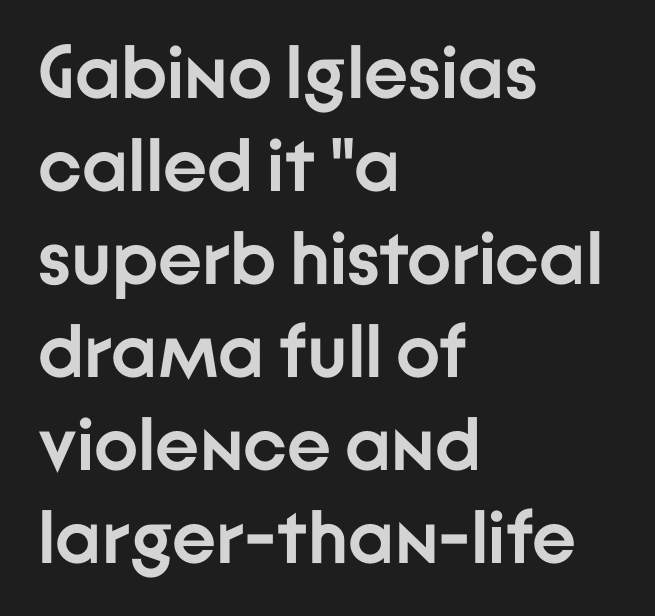
The image shows 75 px semibold sans-serif type, upright; set left-aligned, line spacing 1.24x, normal letter spacing, not underlined; low stroke contrast and a medium x-height.
